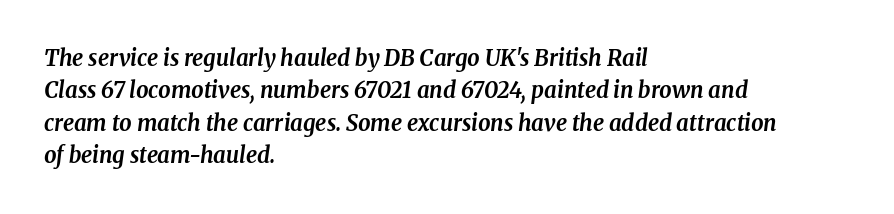
Nobody drew a line under any word here. The glyphs have the mass of a bold cut. Line spacing here is normal. The typography opts for an oblique posture over an upright one.
